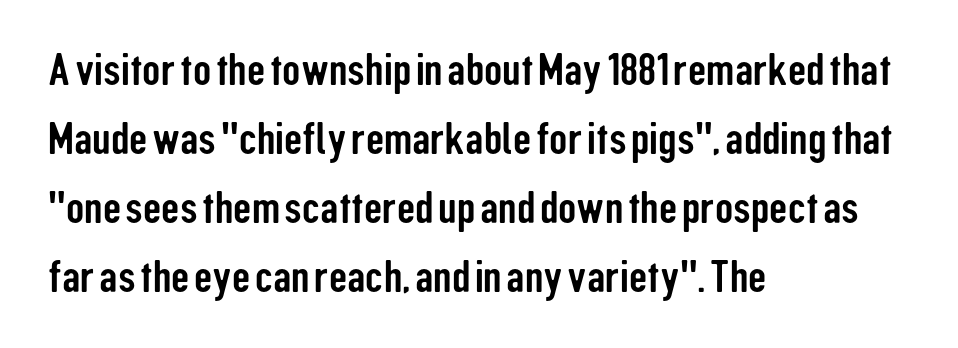
The image shows 45 px condensed sans-serif type, upright; set left-aligned, normal line spacing (1.53x), normal letter spacing, not underlined; low stroke contrast and a medium x-height.
